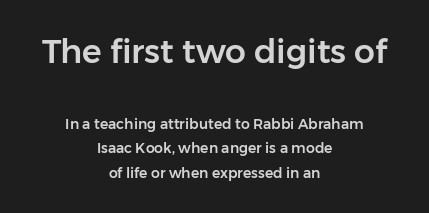
{"serif": "no", "italic": "no", "width": "normal", "stroke_contrast": "low", "x_height": "medium", "monospaced": "no", "underline": "no", "align": "center", "line_spacing_ratio": 1.74, "letter_spacing": "normal", "letter_spacing_em": 0.0, "larger_block": "first", "size_ratio": 2.36, "glyph_px": 33}
